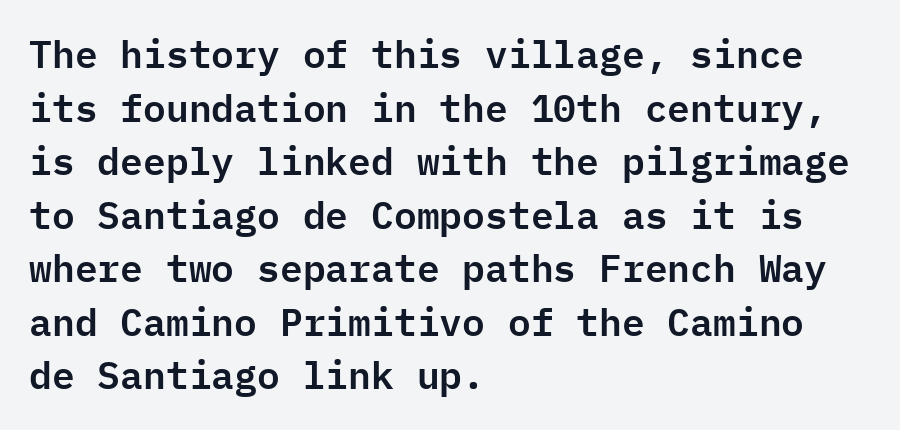
The image shows 38 px sans-serif type, upright, monospaced; set left-aligned, normal line spacing (1.41x), normal letter spacing, not underlined; low stroke contrast and a medium x-height.
